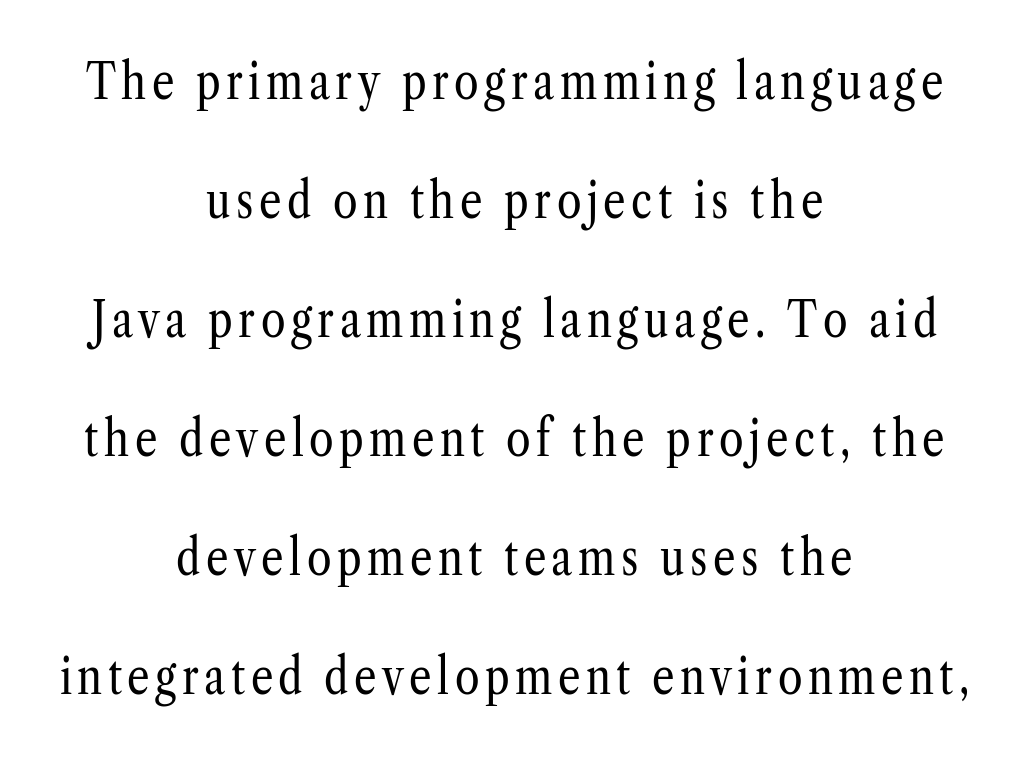
The image shows 50 px regular-weight, condensed serif type, upright; set centered, loose line spacing (2.38x), not underlined; low stroke contrast and a medium x-height.
